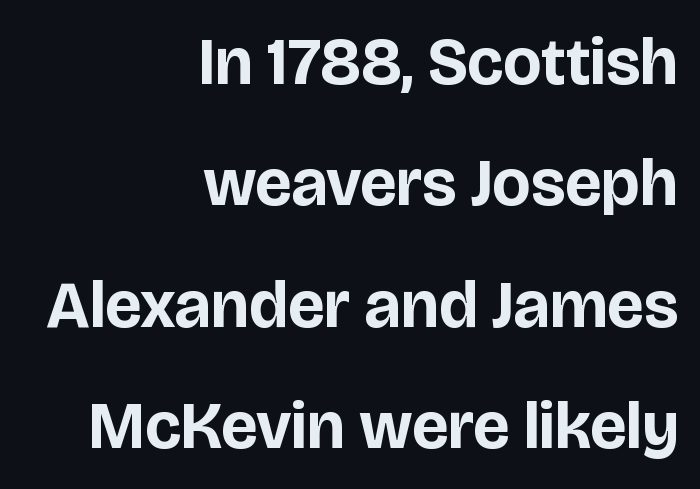
Q: Is the text bold? A: Yes.
Q: Is the text italic (slanted)? A: No, it is upright.
Q: Is the typeface a serif or a sans-serif typeface? A: Sans-serif.
Q: Is the text underlined? A: No.
Q: How is the paragraph aligned? A: Right-aligned.
Q: Is the spacing between letters normal or unusually wide? A: Normal.
Q: Width (condensed, normal, or wide)? A: Normal.
Q: Stroke contrast? A: Low.
Q: x-height? A: Large.
Q: Monospaced? A: No.
